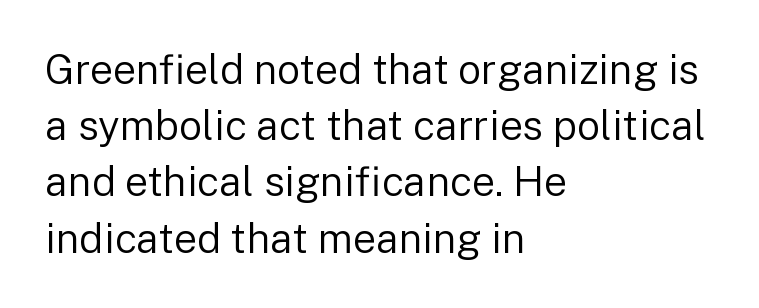
The image shows 41 px regular-weight sans-serif type, upright; set left-aligned, normal line spacing (1.37x), normal letter spacing, not underlined; low stroke contrast and a medium x-height.
